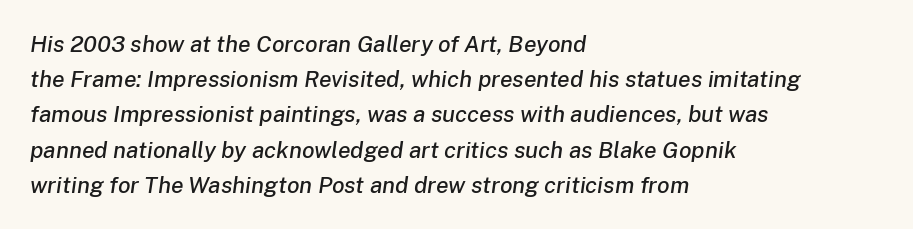
The strip under each line holds only bare page. What stands out about the letter spacing? Nothing — it is the standard amount. The space between consecutive lines is moderate. The axis of the letterforms is tilted away from vertical.
